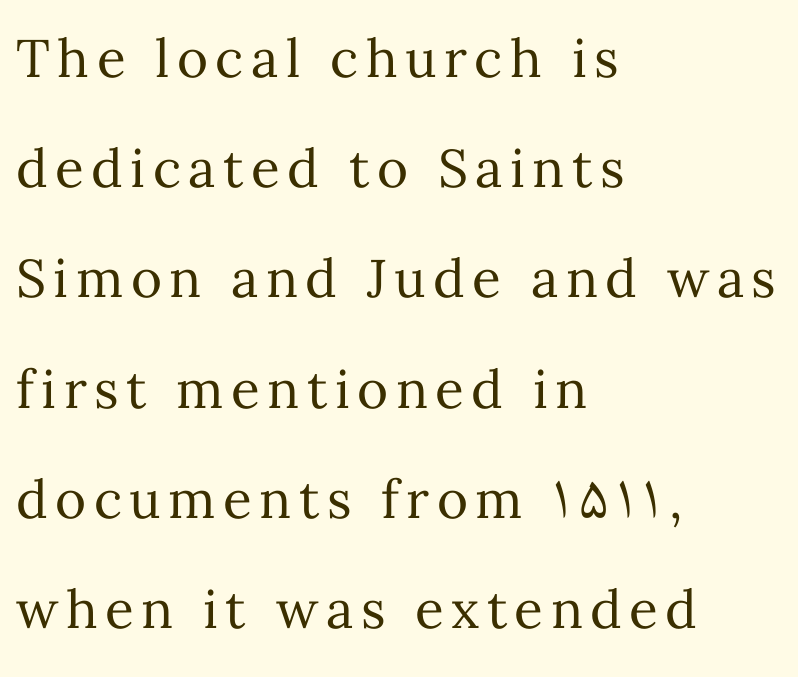
The image shows 53 px regular-weight type, upright; set left-aligned, loose line spacing (2.08x), not underlined; medium stroke contrast and a medium x-height.
